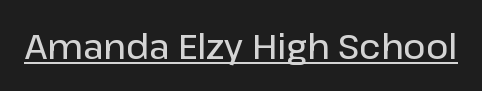
{"serif": "no", "italic": "no", "bold": "semi", "weight": "semibold", "width": "normal", "stroke_contrast": "low", "x_height": "medium", "monospaced": "no", "underline": "yes", "letter_spacing": "normal", "letter_spacing_em": 0.0, "glyph_px": 34}
